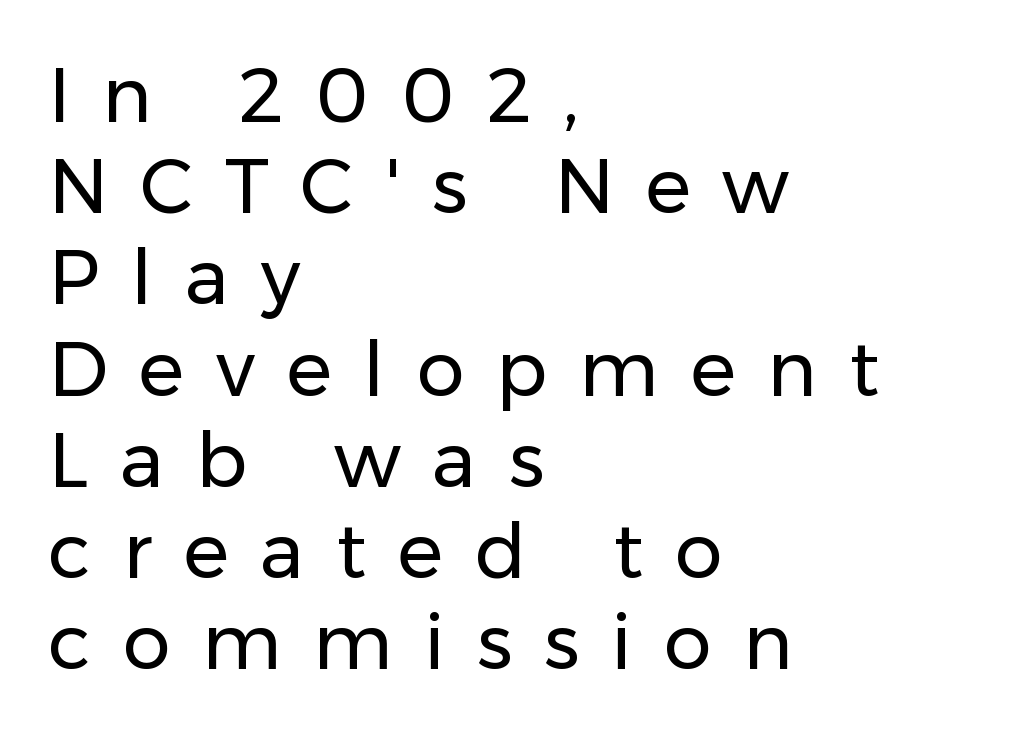
The line texture is sparse and dotted thanks to wide tracking. A typesetter would label this face a sans. These lines are set flush left with a ragged right edge. Posture: vertical.
